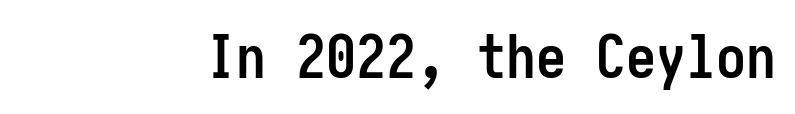
These lines keep a tight, regular rhythm from letter to letter. As a designer I'd log this as weight 700, bold. I'd call this a sans setting — the letters go barefoot. You can tell it's not italic because the verticals are truly vertical. The zone under the glyphs is completely vacant.
